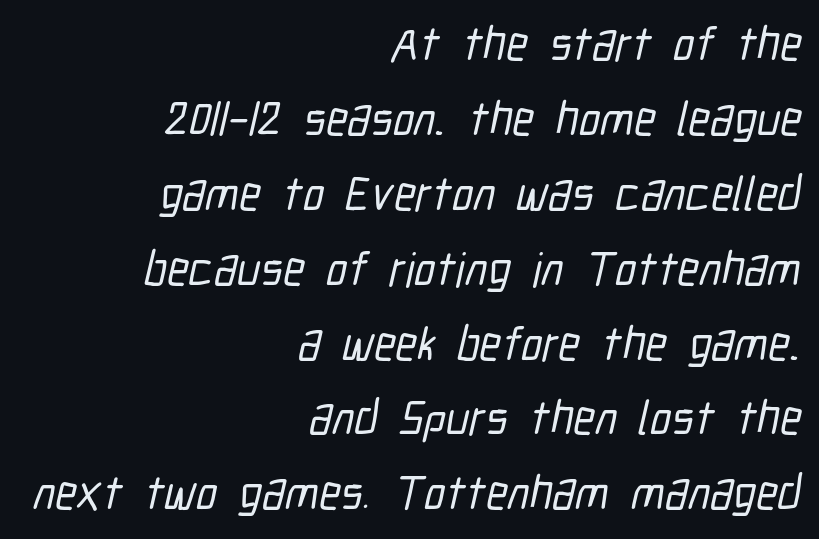
A normal amount of white space separates one row of letters from the next. Caption: standard tracking, unaltered. Notice how the passage keeps a crisp vertical edge on the right only. Glance below the letters and you will spot only blank space. Nothing sits at the stroke ends, so this counts as sans-serif. The face used here is proportionally spaced, like ordinary book or web type.
